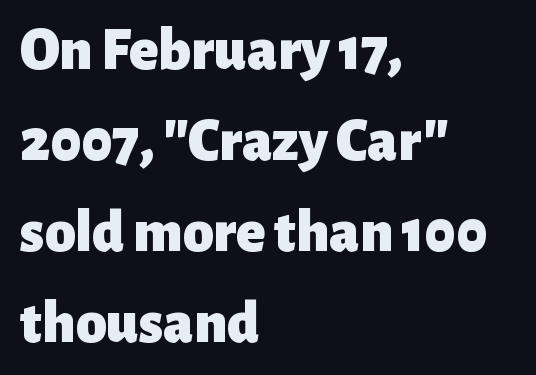
These lines are composed in type without serifs. Layout note: lines flush left. A typesetter would call this proportional, since set widths differ per character. These lines sit exactly where default settings would place them.
